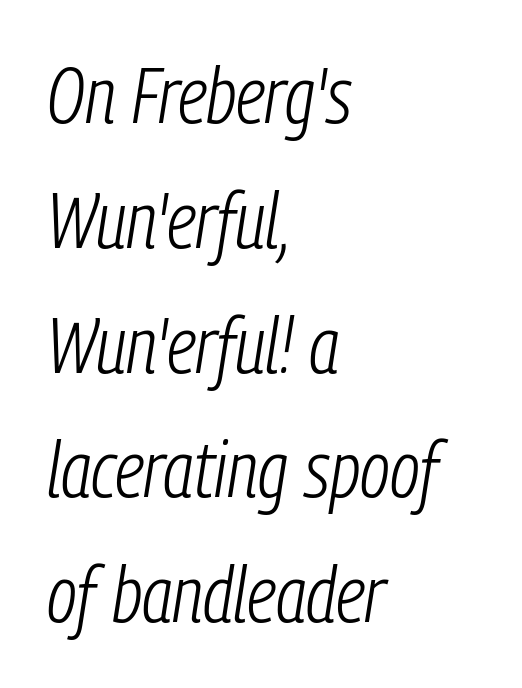
The image shows 78 px light, condensed type, italic (leaning right); set left-aligned, normal line spacing (1.6x), normal letter spacing, not underlined; low stroke contrast and a medium x-height.
